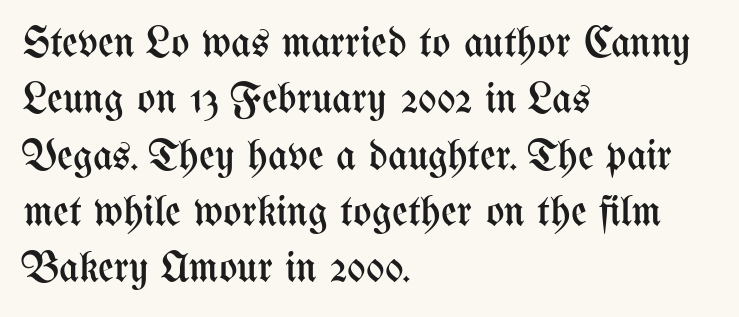
{"italic": "no", "bold": "no", "weight": "regular", "width": "condensed", "stroke_contrast": "medium", "x_height": "medium", "monospaced": "no", "underline": "no", "align": "left", "line_spacing": "normal", "line_spacing_ratio": 1.31, "letter_spacing": "normal", "letter_spacing_em": 0.0, "glyph_px": 43}
